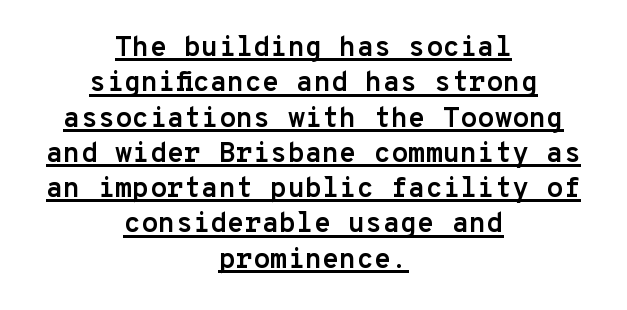
Is there much room between lines? A standard amount, neither cramped nor airy. Line starts and ends both wander, symmetrically. The face used here is monospaced, like something from a code editor. Underlining? Definitely there.
